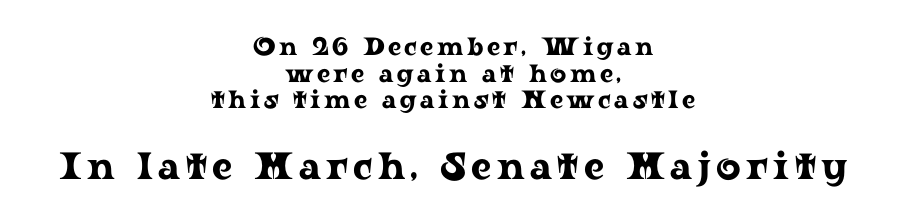
The image shows 38 px wide serif type, upright; set centered, tight line spacing (1.07x), not underlined; the second (bottom) block is 1.52x larger; low stroke contrast and a medium x-height.
